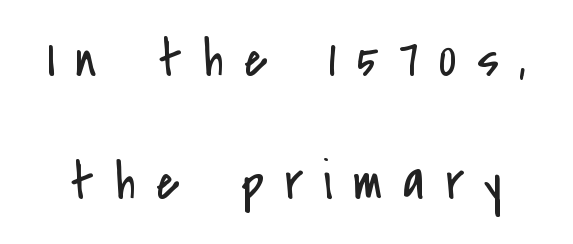
The image shows 53 px regular-weight, condensed sans-serif type, upright; set loose line spacing (2.33x), unusually wide letter spacing (+0.39 em), not underlined; low stroke contrast and a small x-height.
